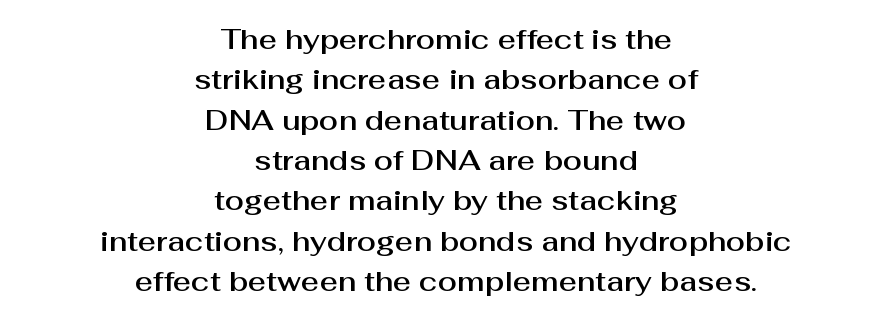
{"serif": "no", "italic": "no", "width": "normal", "stroke_contrast": "medium", "x_height": "medium", "monospaced": "no", "underline": "no", "align": "center", "line_spacing": "normal", "line_spacing_ratio": 1.44, "letter_spacing": "normal", "letter_spacing_em": 0.0, "glyph_px": 28}
